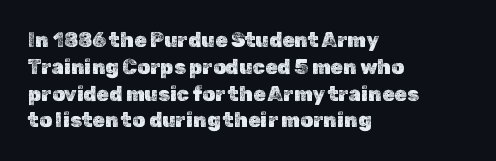
{"italic": "no", "underline": "no", "align": "left", "line_spacing": "normal", "line_spacing_ratio": 1.34, "letter_spacing": "normal", "letter_spacing_em": 0.0, "glyph_px": 20}
